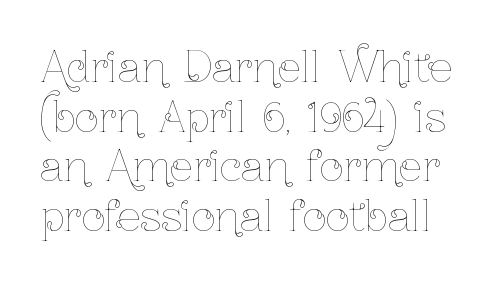
The image shows 41 px thin, condensed type, upright; set line spacing 1.21x, normal letter spacing, not underlined; low stroke contrast and a medium x-height.
